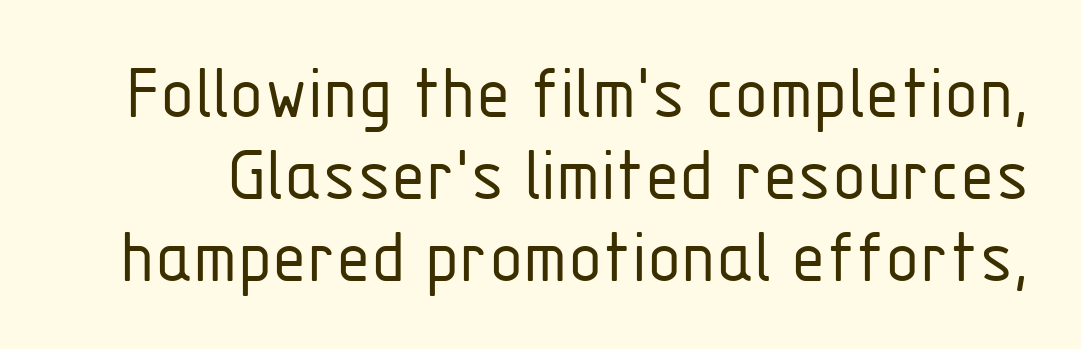
The image shows 79 px light, condensed sans-serif type, upright; set tight line spacing (1.04x), normal letter spacing, not underlined; low stroke contrast and a medium x-height.
